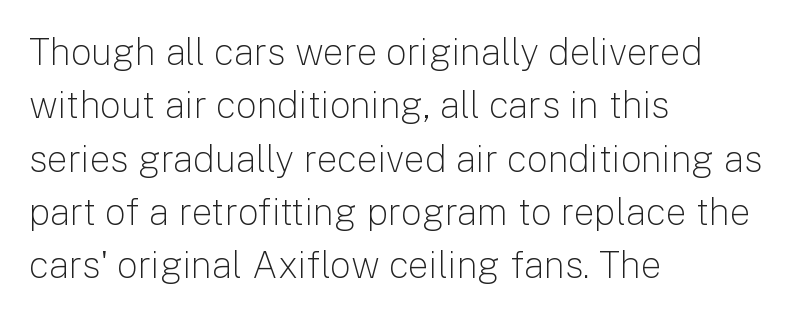
{"serif": "no", "italic": "no", "bold": "no", "weight": "light", "width": "normal", "stroke_contrast": "low", "x_height": "medium", "monospaced": "no", "underline": "no", "align": "left", "line_spacing": "normal", "line_spacing_ratio": 1.44, "letter_spacing": "normal", "letter_spacing_em": 0.0, "glyph_px": 37}
